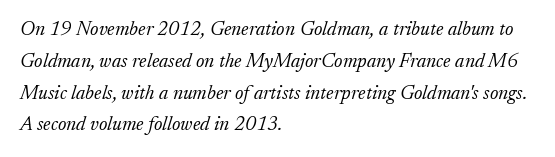
The image shows 20 px text type, italic (leaning right); set left-aligned, normal line spacing (1.59x), normal letter spacing, not underlined.
